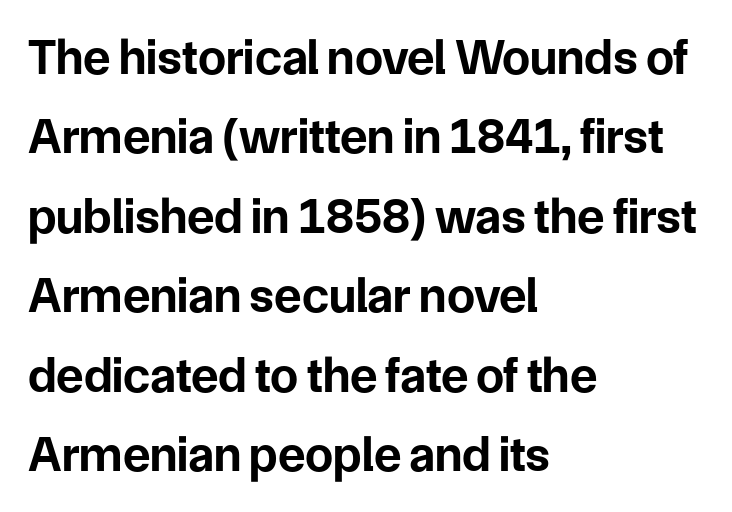
Every row of glyphs begins at an identical x-position on the left. Italic? Not at all — the glyphs are vertical. Is there much room between lines? A standard amount, neither cramped nor airy. Check under the words: just untouched page. Do the characters align in a grid? No, the font is proportional. Does the type have serifs? No, each stem ends abruptly.
